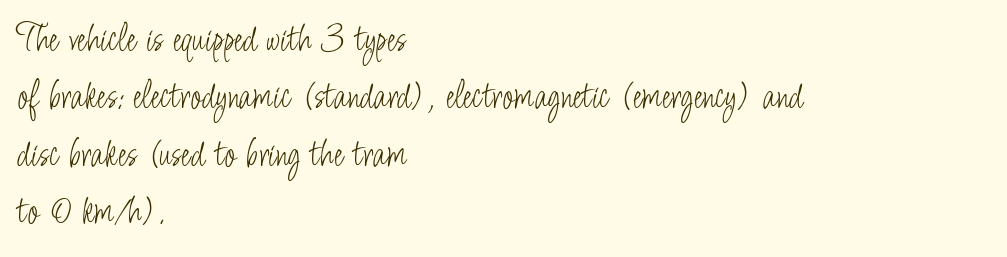
A quiet, ordinary-to-light weight characterises the typeface. Honestly, there is no underline to notice here at all. These lines keep a tight, regular rhythm from letter to letter. A classic flush-left, rag-right setting is used for this passage. Looks like regular typesetting: each glyph gets only the width it needs. The typeface chosen for these lines omits serifs.
